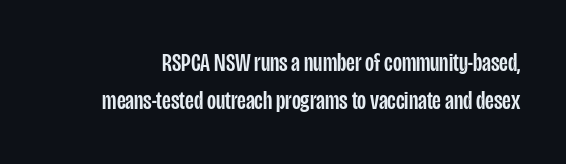
Q: Is the text italic (slanted)? A: No, it is upright.
Q: Is the text underlined? A: No.
Q: Is the spacing between letters normal or unusually wide? A: Normal.
Q: Is the spacing between lines tight, normal or loose? A: Normal.
